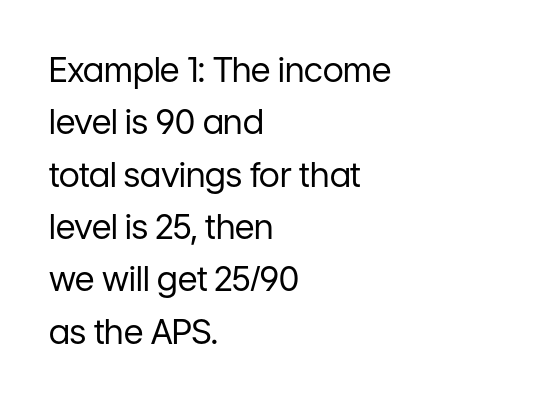
{"serif": "no", "italic": "no", "bold": "no", "weight": "regular", "width": "normal", "stroke_contrast": "low", "x_height": "medium", "monospaced": "no", "underline": "no", "align": "left", "line_spacing": "normal", "line_spacing_ratio": 1.54, "letter_spacing": "normal", "letter_spacing_em": 0.0, "glyph_px": 34}
